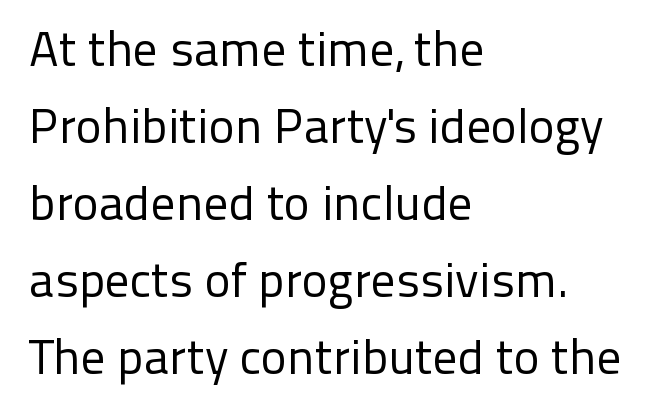
Short and long lines alike share a common starting point at left. A typesetter would mark this as roman, not italic. Weight: regular or lighter. The lines sit at an ordinary, default distance from one another. These lines are rendered in a variable-pitch font. In terms of letterform style, serifs are entirely absent.
